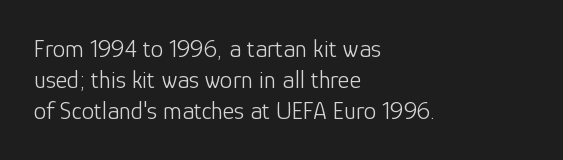
Spacing between characters is what you'd get straight out of the box. Ordinary non-slanted type is in use. The compositor pushed each line to the left boundary. Rows of type keep a routine distance in the vertical direction.
